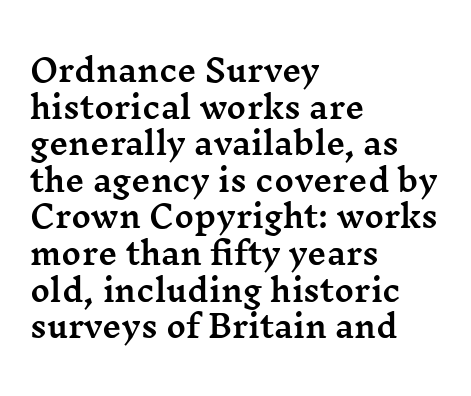
Q: Is the text italic (slanted)? A: No, it is upright.
Q: Is the typeface a serif or a sans-serif typeface? A: Serif.
Q: Is the text underlined? A: No.
Q: How is the paragraph aligned? A: Left-aligned.
Q: Is the spacing between letters normal or unusually wide? A: Normal.
Q: Width (condensed, normal, or wide)? A: Wide.
Q: Stroke contrast? A: Medium.
Q: x-height? A: Medium.
Q: Monospaced? A: No.
